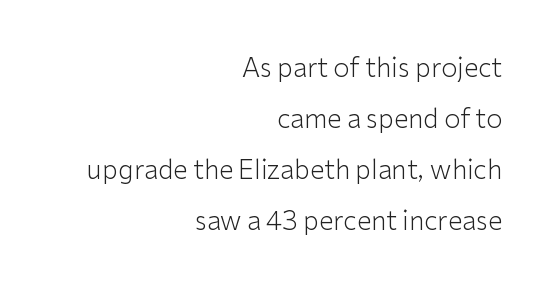
{"italic": "no", "bold": "no", "underline": "no", "align": "right", "line_spacing": "loose", "line_spacing_ratio": 1.96, "letter_spacing": "normal", "letter_spacing_em": 0.0, "glyph_px": 26}
